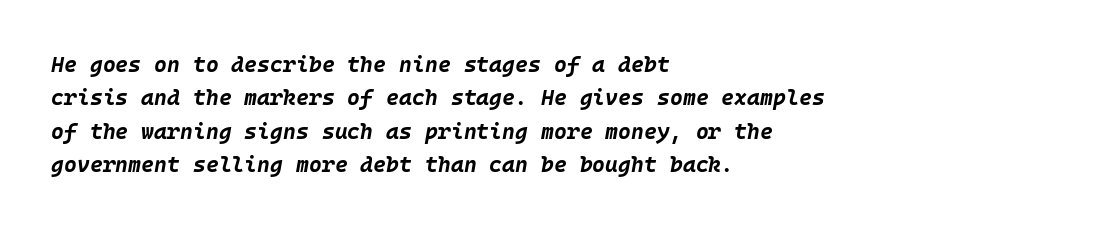
The image shows 22 px bold type, italic (leaning right); set left-aligned, normal line spacing (1.52x), normal letter spacing, not underlined.
